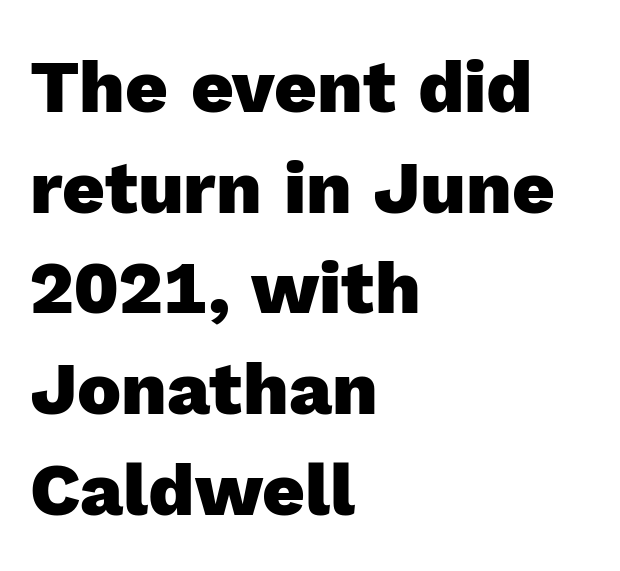
{"serif": "no", "italic": "no", "bold": "yes", "weight": "heavy", "width": "normal", "x_height": "medium", "monospaced": "no", "underline": "no", "align": "left", "line_spacing": "normal", "line_spacing_ratio": 1.36, "letter_spacing": "normal", "letter_spacing_em": 0.0, "glyph_px": 74}
